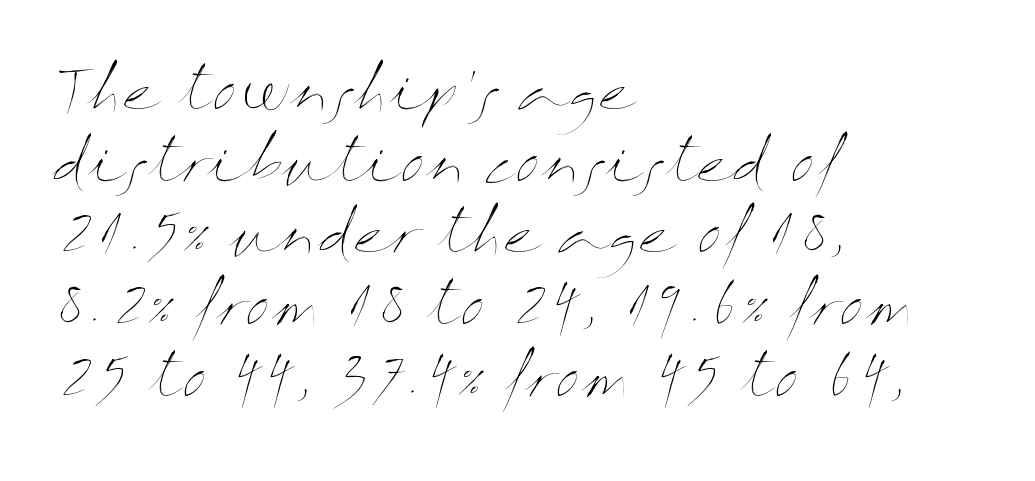
The image shows 56 px thin, wide type; set left-aligned, normal line spacing (1.28x), normal letter spacing, not underlined; medium stroke contrast and a medium x-height.
